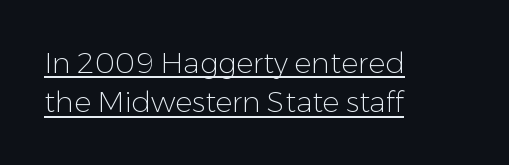
Q: Is the text bold? A: No.
Q: Is the text italic (slanted)? A: No, it is upright.
Q: Is the typeface a serif or a sans-serif typeface? A: Sans-serif.
Q: Is the text underlined? A: Yes.
Q: How is the paragraph aligned? A: Left-aligned.
Q: Is the spacing between letters normal or unusually wide? A: Normal.
Q: Is the spacing between lines tight, normal or loose? A: Normal.
Q: Width (condensed, normal, or wide)? A: Normal.
Q: Stroke contrast? A: Low.
Q: x-height? A: Medium.
Q: Monospaced? A: No.
